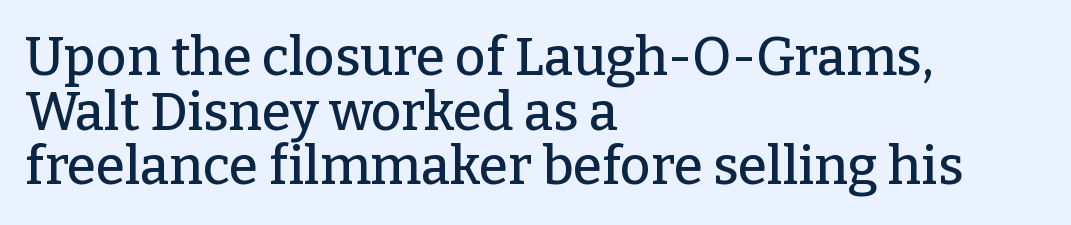
Classification — serif. These lines were composed using upright roman letters. The space between consecutive lines is stingy. Look at the tracking — it's just the regular setting, nothing added. The lines are quadded left.
